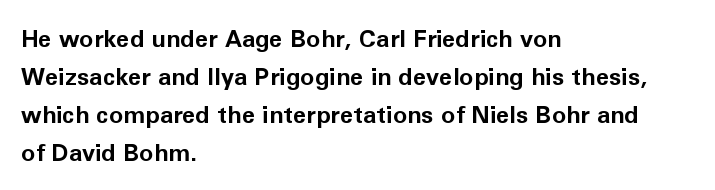
Any mark beneath the type? The region is blank. The letters stand upright; this is a roman face. The type is set solid horizontally, with unmodified tracking. Which margin do the lines hug? The left one — the right edge is uneven. The rendering uses a bold face; every stroke is thick and dark.
